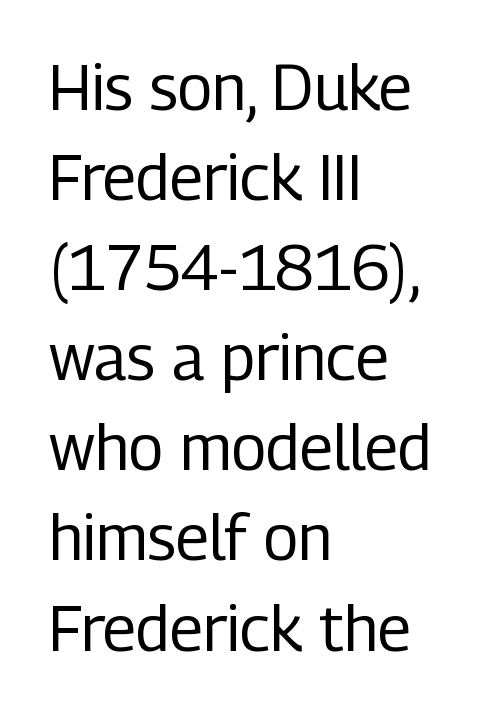
The font's upright variant was chosen for this text. The baseline area is clear. Students, observe: this is what conventionally led text looks like. Is the stroke heavy? The answer is a plain regular-or-lighter. Proportional: the letters do not fall into vertical columns. Are there feet on the stems? There aren't — it's a sans.
